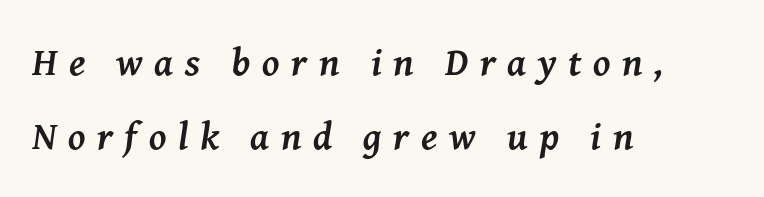
The image shows 39 px semibold serif type, italic (leaning right); set left-aligned, loose line spacing (1.9x), unusually wide letter spacing (+0.3 em), not underlined; medium stroke contrast and a medium x-height.
